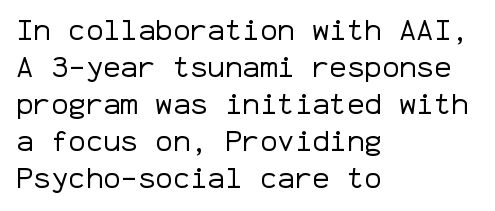
Inter-character spacing is left at the font's built-in metrics. Think standard paragraph weight, or any step lighter than that. Tall strokes in this sample are plumb rather than angled. Note the uniform advance width — an 'i' takes as much space as an 'm'.
